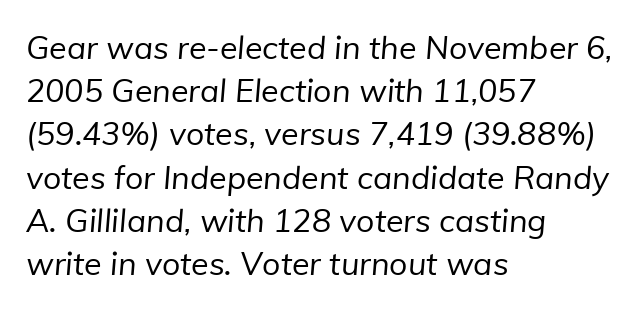
{"serif": "no", "bold": "no", "weight": "regular", "width": "normal", "stroke_contrast": "low", "x_height": "medium", "monospaced": "no", "underline": "no", "align": "left", "line_spacing": "normal", "line_spacing_ratio": 1.35, "letter_spacing": "normal", "letter_spacing_em": 0.0, "glyph_px": 32}
